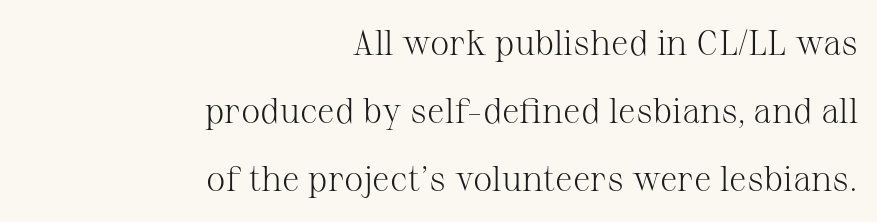
{"serif": "yes", "italic": "no", "bold": "no", "weight": "light", "width": "normal", "stroke_contrast": "medium", "x_height": "medium", "monospaced": "no", "underline": "no", "align": "right", "line_spacing": "loose", "line_spacing_ratio": 1.94, "letter_spacing": "normal", "letter_spacing_em": 0.0, "glyph_px": 35}
